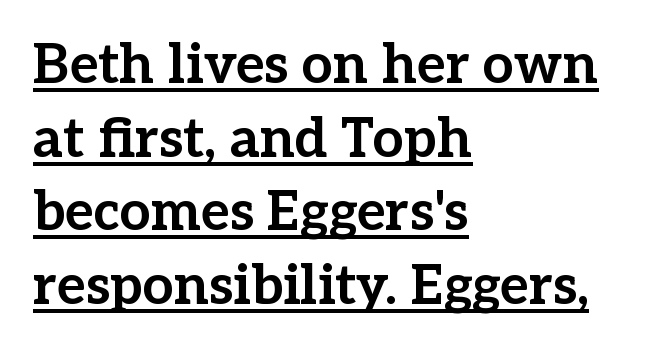
{"serif": "yes", "italic": "no", "bold": "yes", "weight": "bold", "width": "normal", "stroke_contrast": "low", "x_height": "medium", "monospaced": "no", "underline": "yes", "align": "left", "line_spacing": "normal", "line_spacing_ratio": 1.34, "letter_spacing": "normal", "letter_spacing_em": 0.0, "glyph_px": 55}
